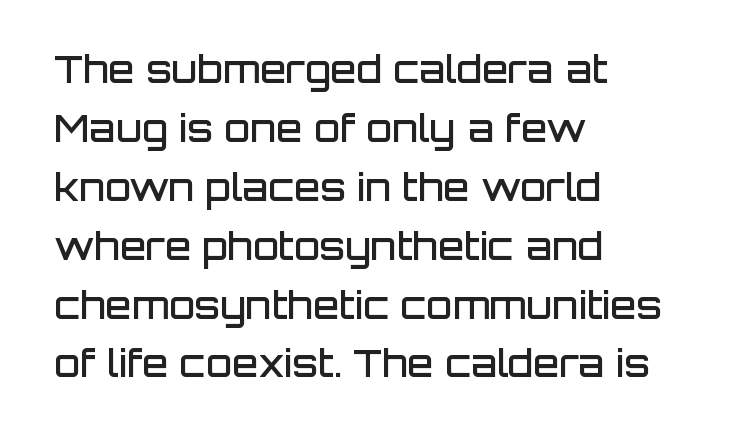
The face used here is proportionally spaced, like ordinary book or web type. The passage shown is semibold, sitting just below true bold. The space directly below the letters is spotless. Horizontal bands of white between lines are of average thickness. Horizontally, the lines are justified to the leading edge only.
